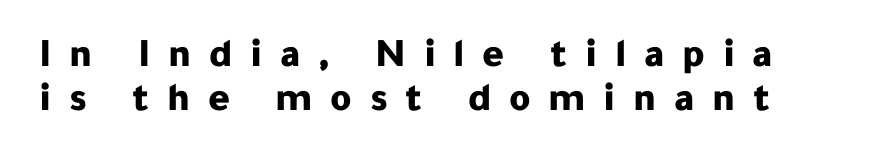
How are the letters spaced? Widely, with obvious added tracking. The typesetting leans heavy: a genuine bold. The typeface chosen for these lines omits serifs. This block would grow much taller if given ordinary leading; it's compressed now. Upright lettering throughout.
